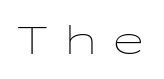
The image shows 44 px thin, wide type, upright, monospaced; set unusually wide letter spacing (+0.34 em), not underlined; low stroke contrast and a medium x-height.
